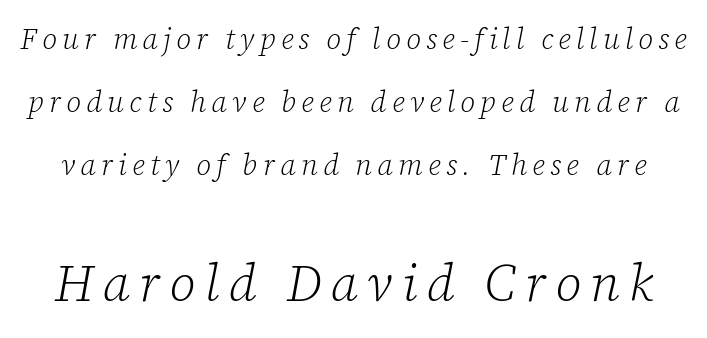
Q: Is the text bold? A: No.
Q: Is the text italic (slanted)? A: Yes, it leans right by about 12 degrees.
Q: Is the typeface a serif or a sans-serif typeface? A: Serif.
Q: Is the text underlined? A: No.
Q: Is the spacing between lines tight, normal or loose? A: Loose.
Q: Which block of text is set in a larger size, the first (top) or the second (bottom)? A: The second (bottom) one.
Q: Width (condensed, normal, or wide)? A: Normal.
Q: Stroke contrast? A: Low.
Q: x-height? A: Medium.
Q: Monospaced? A: No.
